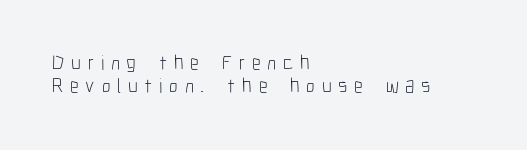
{"italic": "no", "bold": "no", "underline": "no", "align": "left", "line_spacing": "tight", "line_spacing_ratio": 1.1, "letter_spacing": "wide", "letter_spacing_em": 0.32, "glyph_px": 21}
